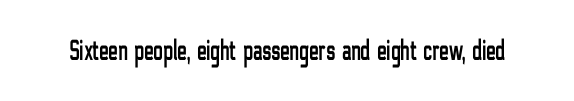
The image shows 29 px condensed sans-serif type, upright; set normal letter spacing, not underlined; low stroke contrast and a medium x-height.
